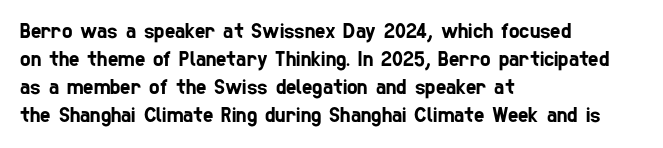
Q: Is the text underlined? A: No.
Q: How is the paragraph aligned? A: Left-aligned.
Q: Is the spacing between letters normal or unusually wide? A: Normal.
Q: Is the spacing between lines tight, normal or loose? A: Normal.
